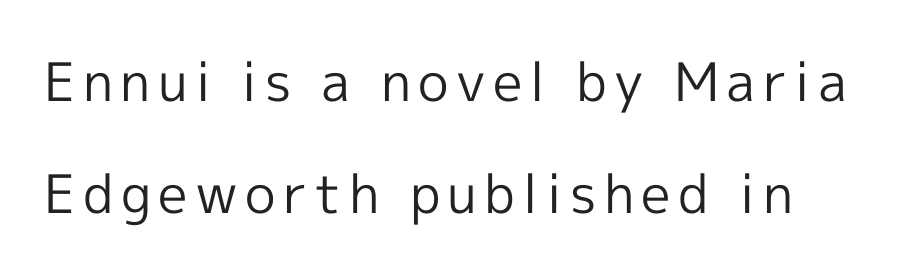
Q: Is the text bold? A: No.
Q: Is the text italic (slanted)? A: No, it is upright.
Q: Is the typeface a serif or a sans-serif typeface? A: Sans-serif.
Q: Is the text underlined? A: No.
Q: Is the spacing between lines tight, normal or loose? A: Loose.
Q: Width (condensed, normal, or wide)? A: Normal.
Q: x-height? A: Medium.
Q: Monospaced? A: No.
